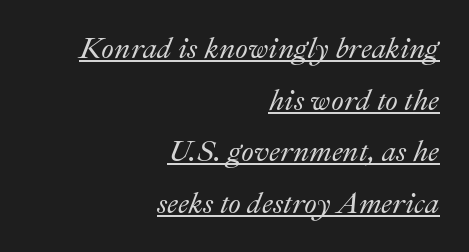
{"italic": "yes", "lean": "right", "slant_degrees": 22, "width": "normal", "stroke_contrast": "medium", "x_height": "small", "monospaced": "no", "underline": "yes", "align": "right", "line_spacing_ratio": 1.78, "letter_spacing": "normal", "letter_spacing_em": 0.0, "glyph_px": 29}
